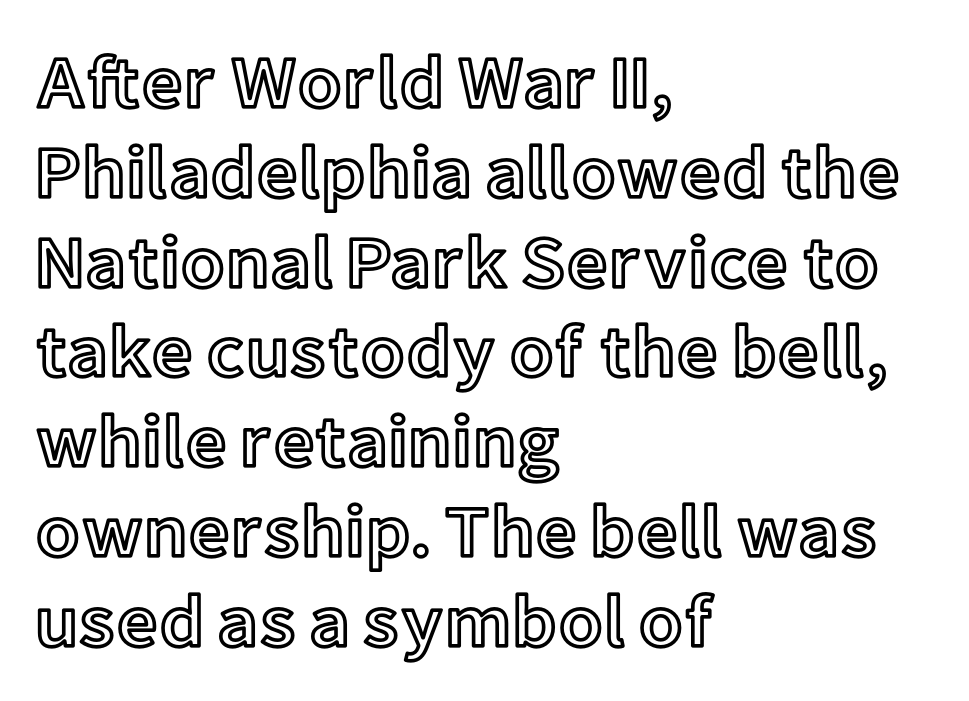
{"italic": "no", "width": "normal", "x_height": "medium", "monospaced": "no", "underline": "no", "align": "left", "line_spacing_ratio": 1.23, "letter_spacing": "normal", "letter_spacing_em": 0.0, "glyph_px": 73}
